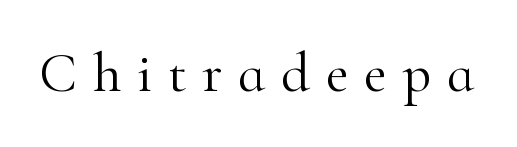
The image shows 56 px light serif type, upright; set unusually wide letter spacing (+0.28 em), not underlined; high stroke contrast and a small x-height.
